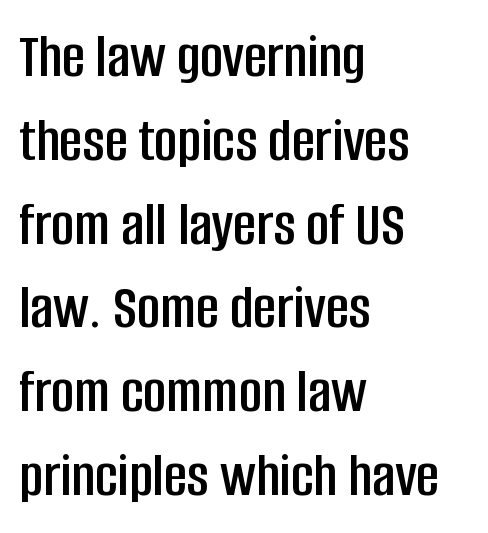
The image shows 63 px condensed sans-serif type, upright; set left-aligned, normal line spacing (1.33x), normal letter spacing, not underlined; low stroke contrast and a large x-height.
